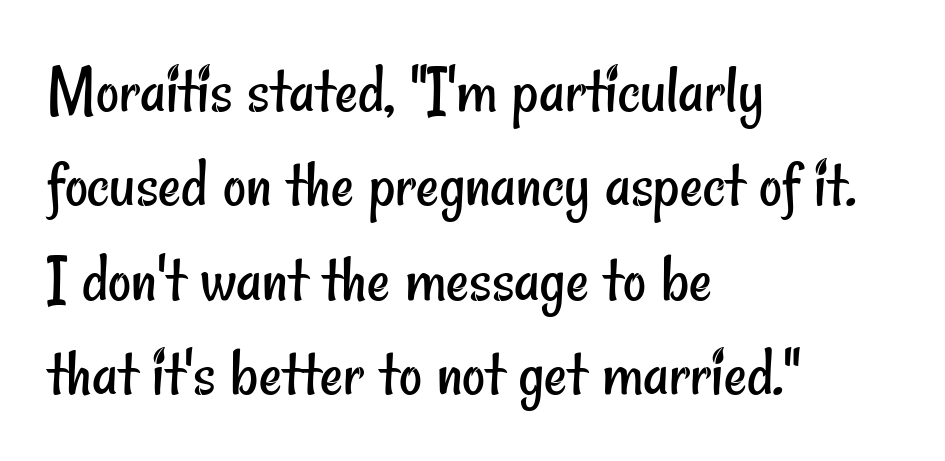
The image shows 71 px regular-weight, condensed sans-serif type; set left-aligned, normal line spacing (1.33x), normal letter spacing, not underlined; low stroke contrast and a small x-height.
